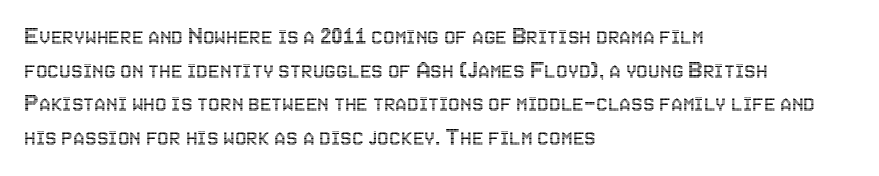
Q: Is the text italic (slanted)? A: No, it is upright.
Q: Is the text underlined? A: No.
Q: How is the paragraph aligned? A: Left-aligned.
Q: Is the spacing between letters normal or unusually wide? A: Normal.
Q: Is the spacing between lines tight, normal or loose? A: Normal.
